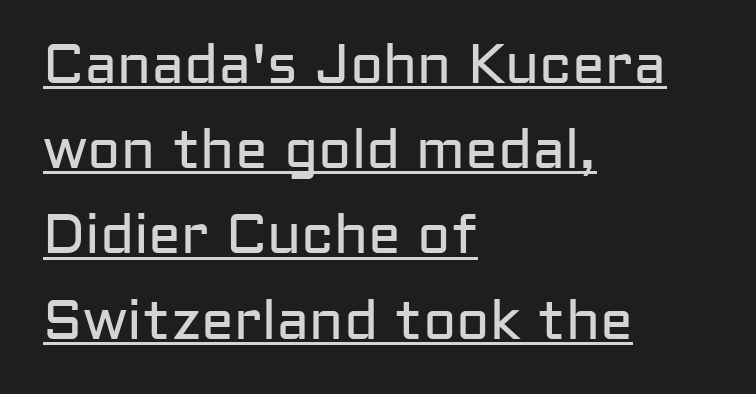
Nothing heavy about these letters — not bold at all. There is no visible air inserted between adjacent glyphs. This is the regular roman posture of the typeface. You can see a thin bar hugging the bottom of the glyphs. If you measured baseline to baseline, you'd find a middling distance. Are there feet on the stems? There aren't — it's a sans.
